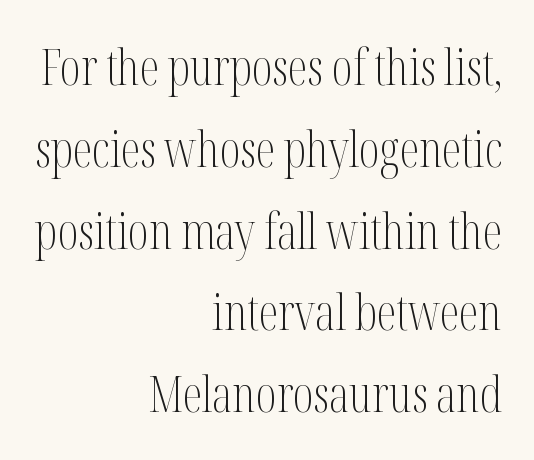
Q: Is the text bold? A: No.
Q: Is the text italic (slanted)? A: No, it is upright.
Q: Is the typeface a serif or a sans-serif typeface? A: Serif.
Q: Is the text underlined? A: No.
Q: How is the paragraph aligned? A: Right-aligned.
Q: Is the spacing between letters normal or unusually wide? A: Normal.
Q: Is the spacing between lines tight, normal or loose? A: Normal.
Q: Width (condensed, normal, or wide)? A: Condensed.
Q: Stroke contrast? A: Medium.
Q: x-height? A: Medium.
Q: Monospaced? A: No.
